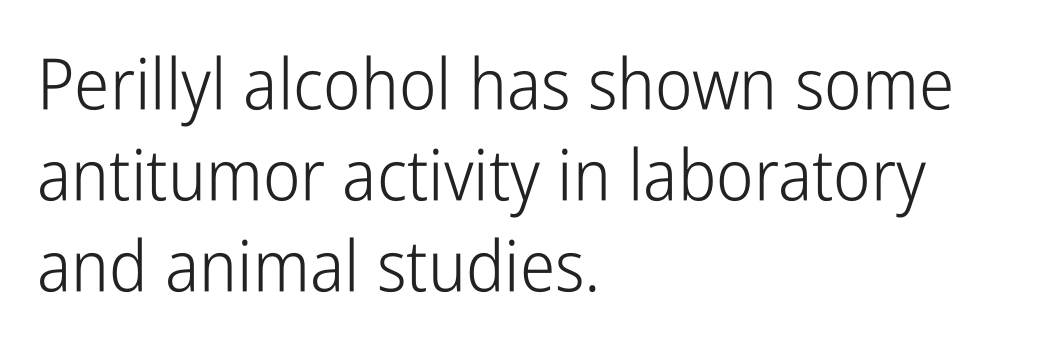
{"serif": "no", "italic": "no", "bold": "no", "weight": "light", "width": "condensed", "stroke_contrast": "low", "x_height": "medium", "monospaced": "no", "underline": "no", "align": "left", "line_spacing": "normal", "line_spacing_ratio": 1.28, "letter_spacing": "normal", "letter_spacing_em": 0.0, "glyph_px": 71}
